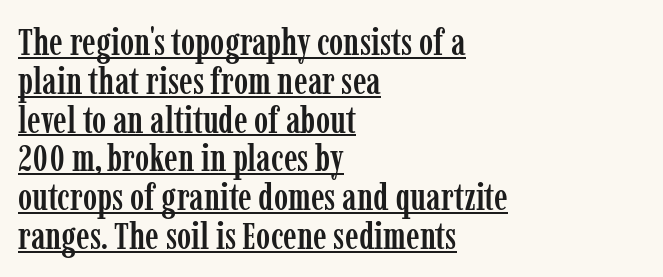
Q: Is the text italic (slanted)? A: No, it is upright.
Q: Is the typeface a serif or a sans-serif typeface? A: Serif.
Q: Is the text underlined? A: Yes.
Q: How is the paragraph aligned? A: Left-aligned.
Q: Is the spacing between letters normal or unusually wide? A: Normal.
Q: Is the spacing between lines tight, normal or loose? A: Tight.
Q: Width (condensed, normal, or wide)? A: Condensed.
Q: Stroke contrast? A: Low.
Q: x-height? A: Medium.
Q: Monospaced? A: No.
